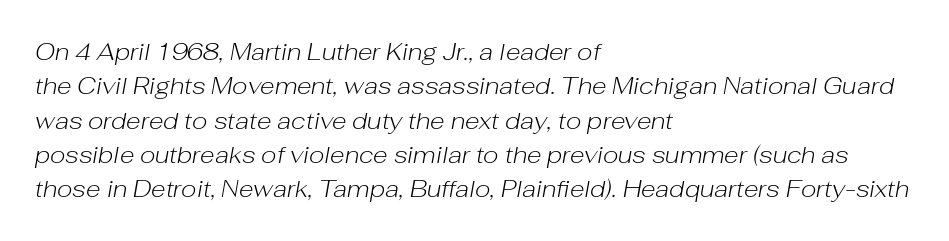
The designer left line spacing at the default. Would a proofreader flag this as italicized? Yes. Lines of text with bare space underneath. The passage shown is not bold in any degree. These lines stack with their left ends in a neat column.
